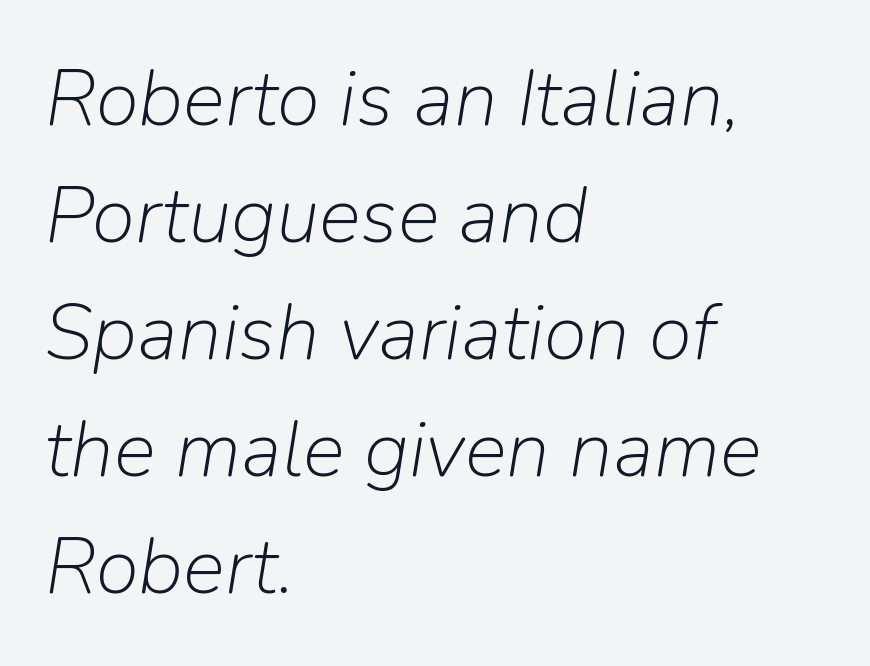
Varying glyph widths throughout — classic text-font behaviour. Letters have the restrained weight of plain body copy at most. Characters are canted at an angle relative to the baseline's perpendicular. Visually the block forms a straight wall on the left and a jagged coastline on the right. How are the letters spaced? Ordinarily, with no added tracking. Check under the words: just untouched page.
